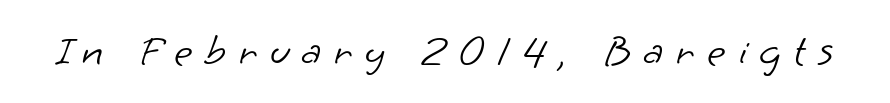
The image shows 44 px light sans-serif type; set unusually wide letter spacing (+0.28 em), not underlined; low stroke contrast and a small x-height.
